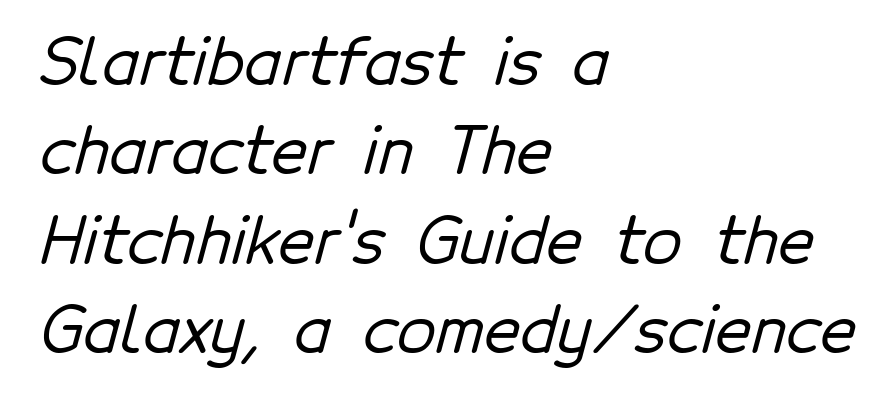
The image shows 63 px sans-serif type; set left-aligned, normal line spacing (1.42x), normal letter spacing, not underlined; low stroke contrast and a medium x-height.
